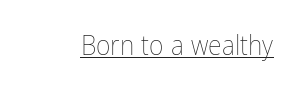
The image shows 28 px thin, condensed type, upright; set normal letter spacing, underlined; low stroke contrast and a medium x-height.
